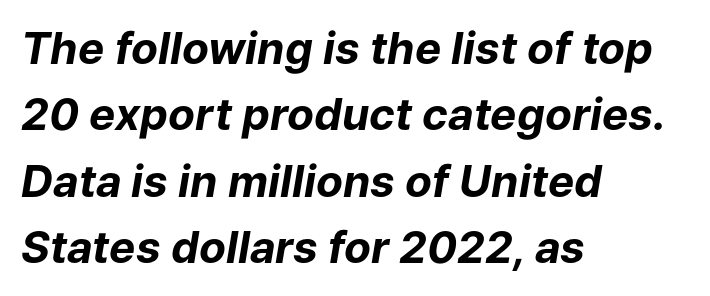
Strong, thick strokes mark this as bold type. Look at the tracking — it's just the regular setting, nothing added. Notice how the stems are inclined rather than vertical — that's the hallmark of italics. This sample has the flowing, uneven cadence of proportional lettering. The gap between lines stays unmarked. Reading down the block, your eye returns to a fixed left position each line.
